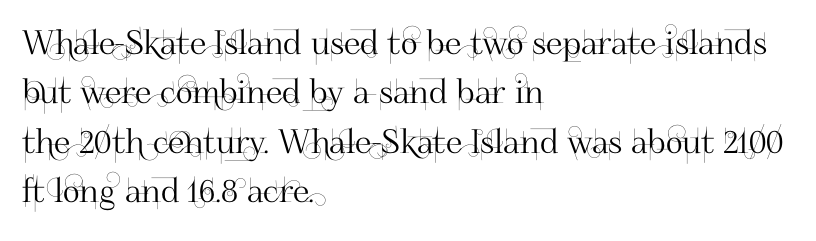
Posture: straight, roman, zero tilt. The lines sit at an ordinary, default distance from one another. The letters carry no serifs — their stems end cleanly without finishing strokes. The letters advance in unequal steps, a hallmark of proportional type.
